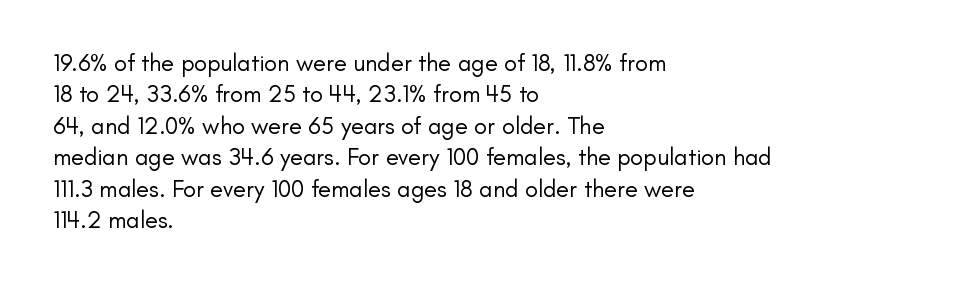
{"italic": "no", "bold": "no", "underline": "no", "align": "left", "line_spacing": "normal", "line_spacing_ratio": 1.31, "letter_spacing": "normal", "letter_spacing_em": 0.0, "glyph_px": 24}
